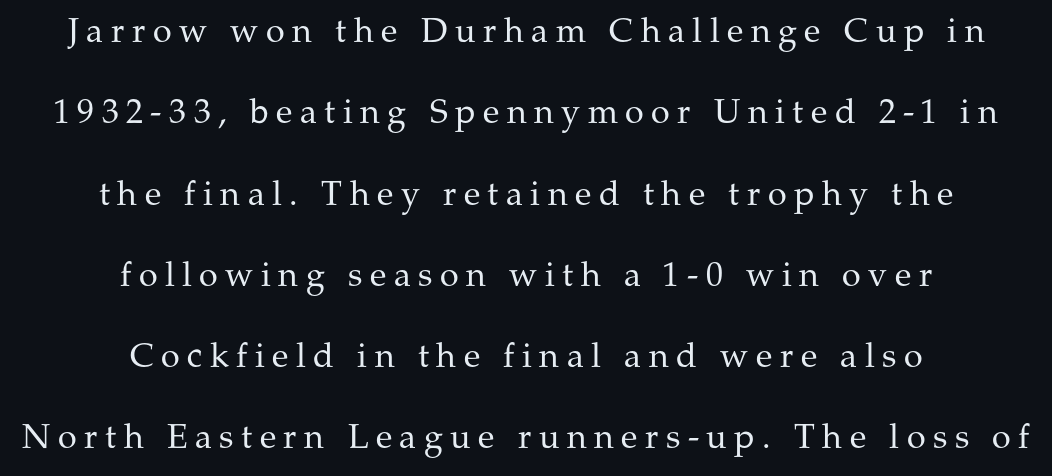
Which margin do the lines hug? Neither — every line sits in the middle. Each word looks stretched out because of the extra space between its letters. If you drew a line through each stem, it would be perfectly vertical. Clear beneath every line of the passage.
